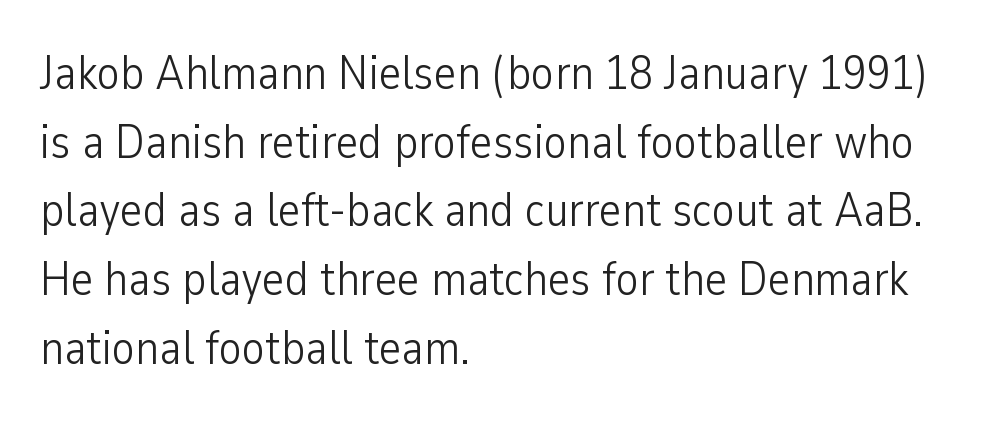
The image shows 48 px light, condensed sans-serif type, upright; set left-aligned, normal line spacing (1.43x), normal letter spacing, not underlined; low stroke contrast and a medium x-height.
